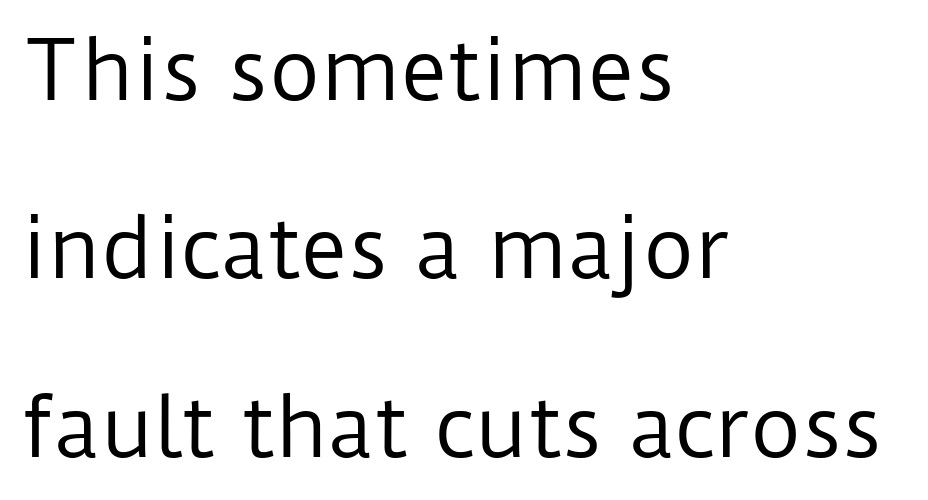
Unlike italic type, these characters show no tilt at all. Heft: none added — not bold. Loosely led — the rows are spread out. Inter-character spacing is left at the font's built-in metrics.
